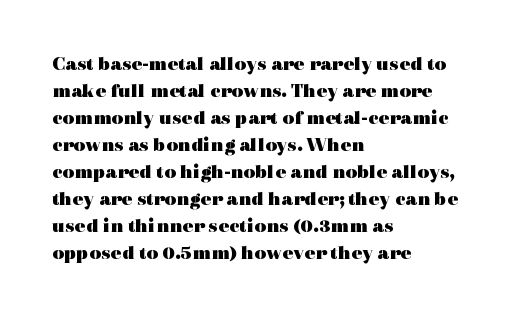
The image shows 20 px bold type, upright; set left-aligned, normal line spacing (1.35x), normal letter spacing, not underlined.
